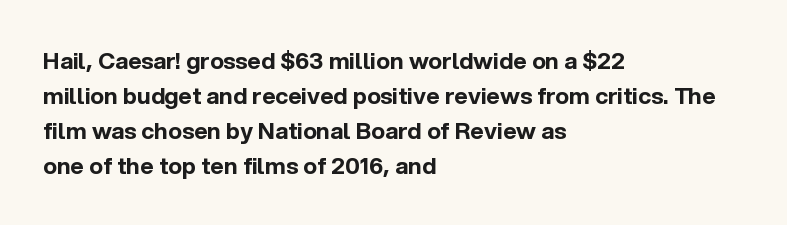
Q: Is the text bold? A: Yes.
Q: Is the text italic (slanted)? A: No, it is upright.
Q: Is the text underlined? A: No.
Q: How is the paragraph aligned? A: Left-aligned.
Q: Is the spacing between letters normal or unusually wide? A: Normal.
Q: Is the spacing between lines tight, normal or loose? A: Normal.
